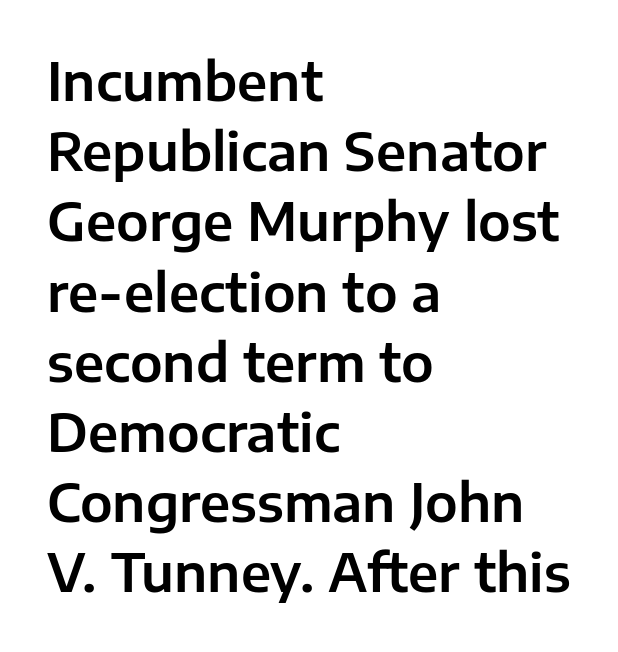
{"serif": "no", "italic": "no", "width": "normal", "stroke_contrast": "low", "x_height": "medium", "monospaced": "no", "underline": "no", "align": "left", "line_spacing": "normal", "line_spacing_ratio": 1.35, "letter_spacing": "normal", "letter_spacing_em": 0.0, "glyph_px": 52}
